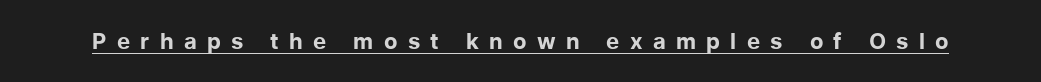
The image shows 22 px text type, upright; set unusually wide letter spacing (+0.47 em), underlined.
